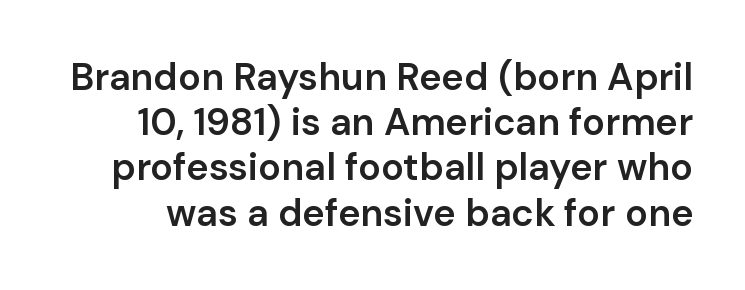
The image shows 38 px semibold sans-serif type, upright; set line spacing 1.19x, normal letter spacing, not underlined; low stroke contrast and a medium x-height.
